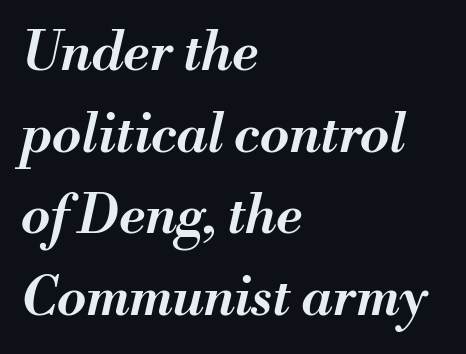
The image shows 53 px semibold type, italic (leaning right); set left-aligned, normal line spacing (1.54x), normal letter spacing, not underlined; medium stroke contrast and a small x-height.
